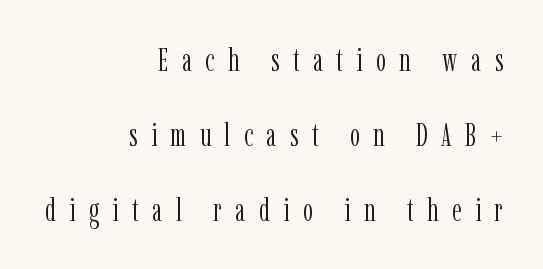
The image shows 32 px light, condensed serif type, upright; set right-aligned, loose line spacing (2.34x), unusually wide letter spacing (+0.42 em), not underlined; low stroke contrast and a medium x-height.
